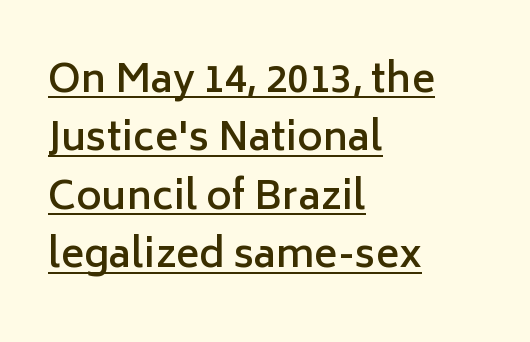
The face used here appears with an underline applied. Typographically, this falls in the sans-serif category. The compositor pushed each line to the left boundary. You could not count columns in this text — the font is proportionally spaced. Nothing unusual about the tracking: characters are spaced as the font intends. What weight is shown? A semibold, between regular and bold.
